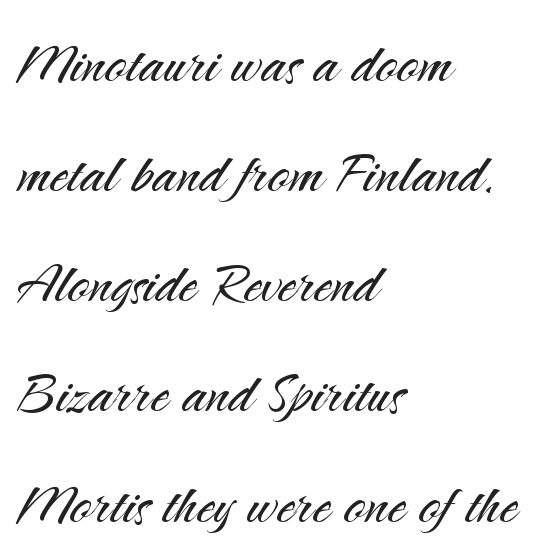
{"serif": "no", "bold": "no", "weight": "light", "width": "normal", "stroke_contrast": "medium", "x_height": "small", "monospaced": "no", "underline": "no", "align": "left", "line_spacing": "normal", "line_spacing_ratio": 1.53, "letter_spacing": "normal", "letter_spacing_em": 0.0, "glyph_px": 72}
